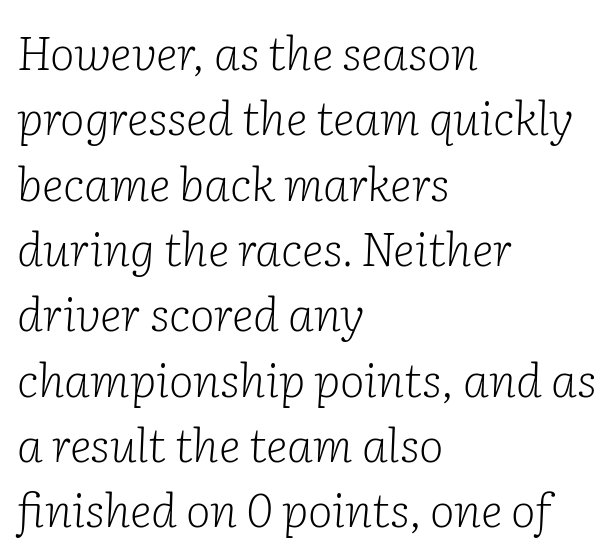
Underline: absent. What stands out about the letter spacing? Nothing — it is the standard amount. Quick note: interline space is typical. These lines are rendered in a variable-pitch font.
